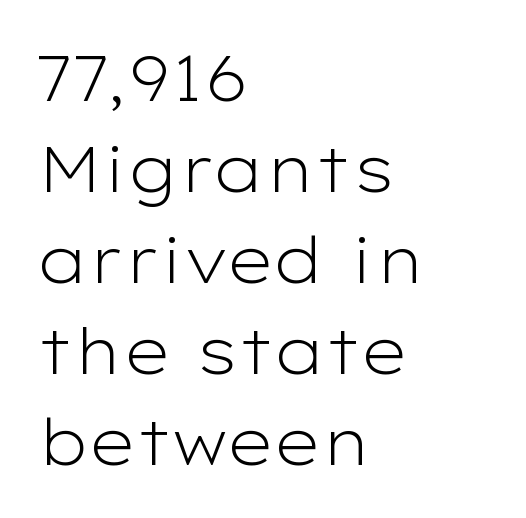
{"serif": "no", "italic": "no", "bold": "no", "weight": "light", "width": "wide", "stroke_contrast": "low", "x_height": "medium", "monospaced": "no", "underline": "no", "align": "left", "line_spacing": "normal", "line_spacing_ratio": 1.42, "letter_spacing": "normal", "letter_spacing_em": 0.0, "glyph_px": 64}
